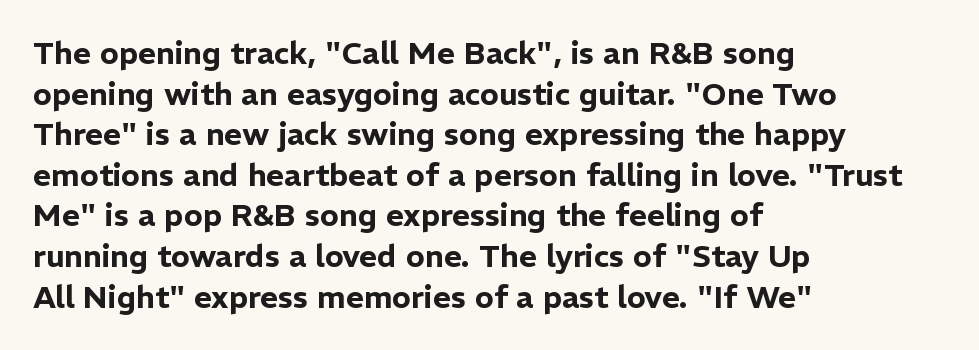
Q: Is the text italic (slanted)? A: No, it is upright.
Q: Is the typeface a serif or a sans-serif typeface? A: Sans-serif.
Q: Is the text underlined? A: No.
Q: How is the paragraph aligned? A: Left-aligned.
Q: Is the spacing between letters normal or unusually wide? A: Normal.
Q: Is the spacing between lines tight, normal or loose? A: Normal.
Q: Width (condensed, normal, or wide)? A: Normal.
Q: Stroke contrast? A: Low.
Q: x-height? A: Medium.
Q: Monospaced? A: No.
